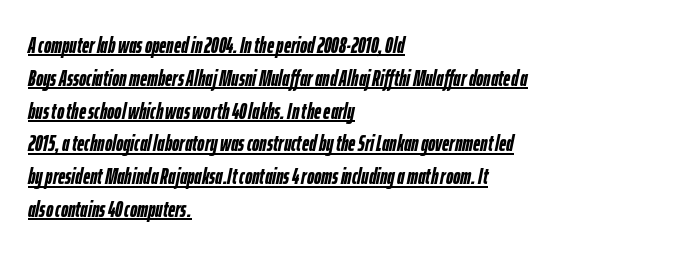
The space between consecutive lines is moderate. These lines were composed using italics. Is the letter spacing exaggerated? No — it looks like the ordinary default. Caption: bold face, heavy strokes.
